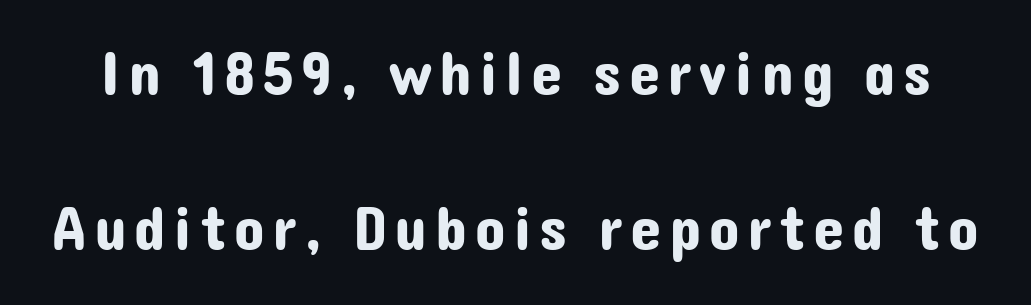
The image shows 63 px sans-serif type, upright; set loose line spacing (2.46x), not underlined; low stroke contrast and a medium x-height.
